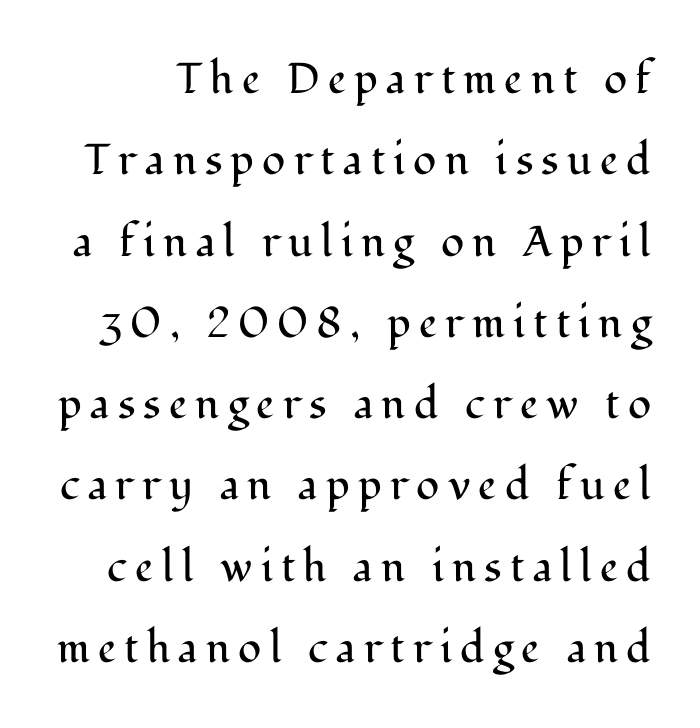
Designer's note — italics off, roman on. This sample uses a serif face. Plain, unruled lines of type. The typeface has the unassuming heft of standard copy or less. Each letter keeps its own natural width here, so spacing adapts to shape.
